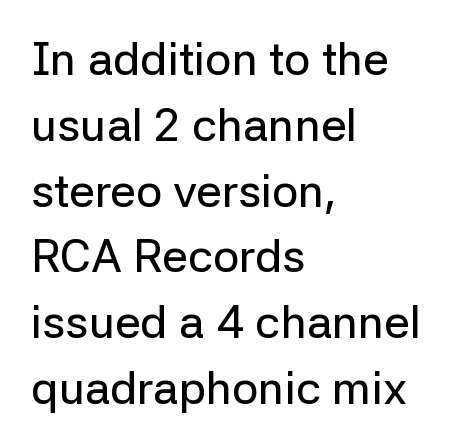
Q: Is the text italic (slanted)? A: No, it is upright.
Q: Is the typeface a serif or a sans-serif typeface? A: Sans-serif.
Q: Is the text underlined? A: No.
Q: How is the paragraph aligned? A: Left-aligned.
Q: Is the spacing between letters normal or unusually wide? A: Normal.
Q: Is the spacing between lines tight, normal or loose? A: Normal.
Q: Width (condensed, normal, or wide)? A: Normal.
Q: Stroke contrast? A: Low.
Q: x-height? A: Medium.
Q: Monospaced? A: No.
